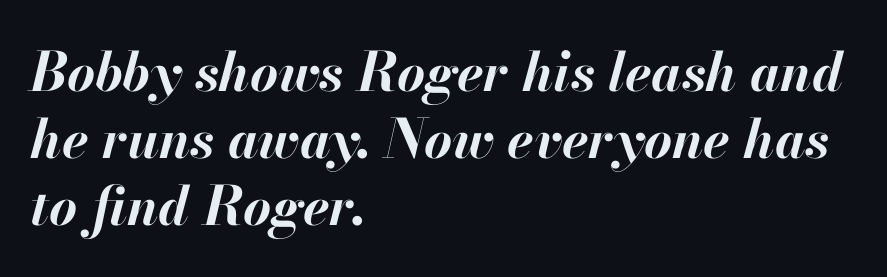
The face used here is rendered with its standard letterfit. Think of a printed novel: that variable character pitch is what you see here. The space beneath each line is pristine and unruled. Is the type bold? Yes — the strokes are clearly thick and heavy.
